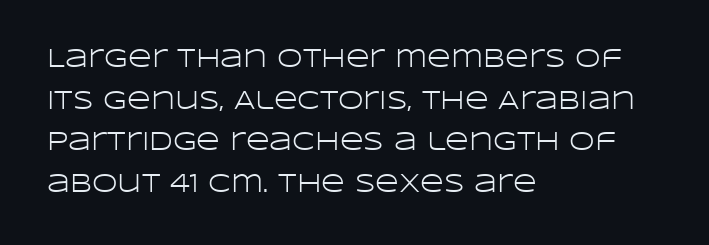
Q: Is the text bold? A: No.
Q: Is the text italic (slanted)? A: No, it is upright.
Q: Is the text underlined? A: No.
Q: How is the paragraph aligned? A: Left-aligned.
Q: Is the spacing between letters normal or unusually wide? A: Normal.
Q: Is the spacing between lines tight, normal or loose? A: Normal.
